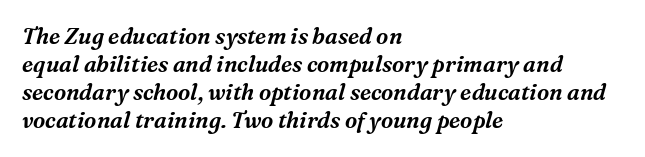
Q: Is the text italic (slanted)? A: Yes, it leans right by about 16 degrees.
Q: Is the text underlined? A: No.
Q: How is the paragraph aligned? A: Left-aligned.
Q: Is the spacing between letters normal or unusually wide? A: Normal.
Q: Is the spacing between lines tight, normal or loose? A: Normal.
